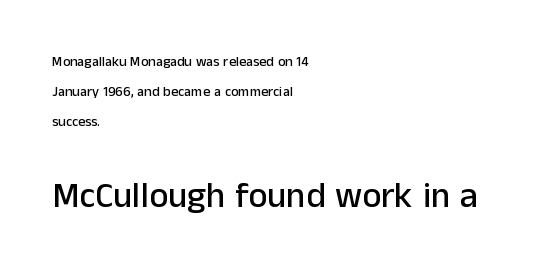
Q: Is the text italic (slanted)? A: No, it is upright.
Q: Is the typeface a serif or a sans-serif typeface? A: Sans-serif.
Q: Is the text underlined? A: No.
Q: How is the paragraph aligned? A: Left-aligned.
Q: Is the spacing between letters normal or unusually wide? A: Normal.
Q: Is the spacing between lines tight, normal or loose? A: Loose.
Q: Which block of text is set in a larger size, the first (top) or the second (bottom)? A: The second (bottom) one.
Q: Width (condensed, normal, or wide)? A: Normal.
Q: Stroke contrast? A: Low.
Q: x-height? A: Medium.
Q: Monospaced? A: No.
